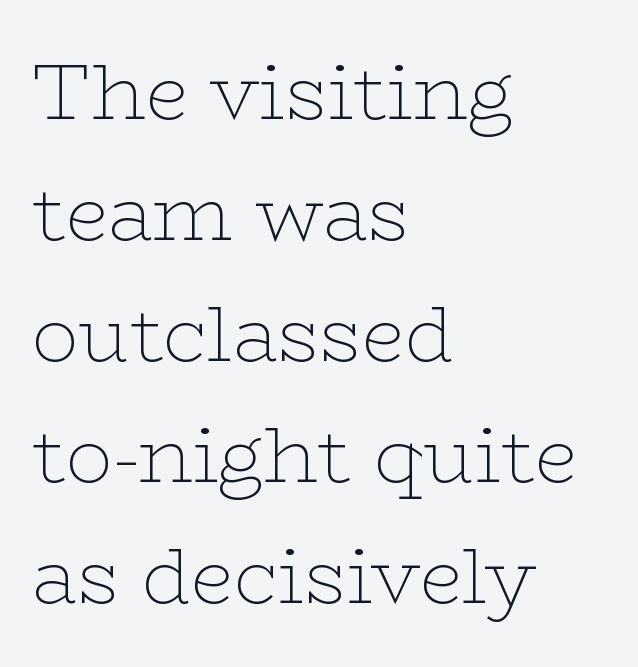
The image shows 78 px thin, wide serif type, upright; set left-aligned, normal line spacing (1.55x), normal letter spacing, not underlined; low stroke contrast and a medium x-height.
